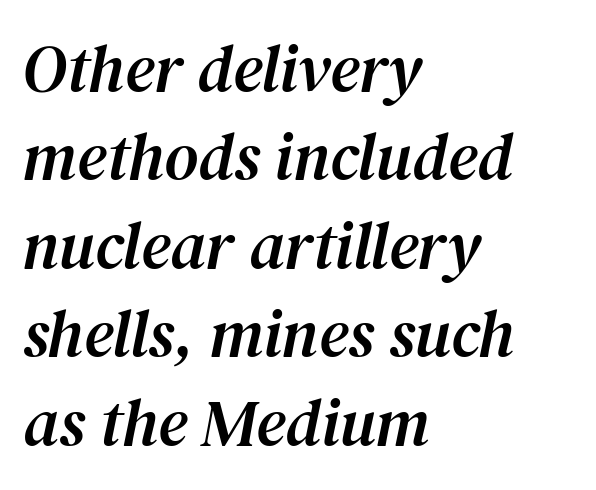
Casual observation: everything's shoved over to the left. Baseline-to-baseline distance is the conventional proportion of letter height. Style check: oblique. A serif font was chosen for this passage.
